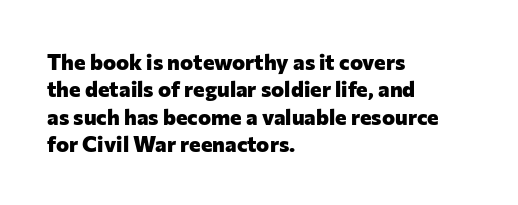
Q: Is the text bold? A: Yes.
Q: Is the text italic (slanted)? A: No, it is upright.
Q: Is the text underlined? A: No.
Q: How is the paragraph aligned? A: Left-aligned.
Q: Is the spacing between letters normal or unusually wide? A: Normal.
Q: Is the spacing between lines tight, normal or loose? A: Normal.
